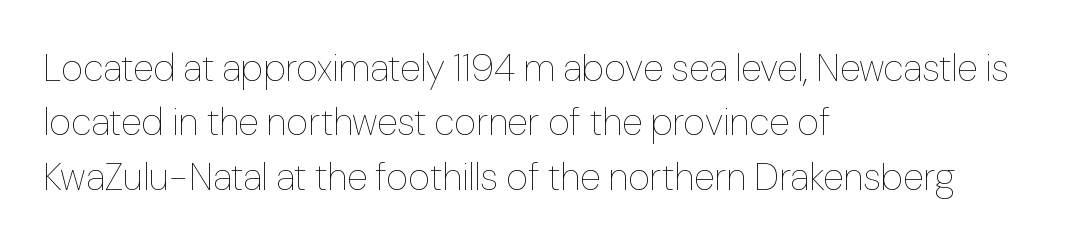
{"italic": "no", "bold": "no", "weight": "thin", "width": "normal", "stroke_contrast": "low", "x_height": "medium", "monospaced": "no", "underline": "no", "align": "left", "line_spacing": "normal", "line_spacing_ratio": 1.43, "letter_spacing": "normal", "letter_spacing_em": 0.0, "glyph_px": 38}
